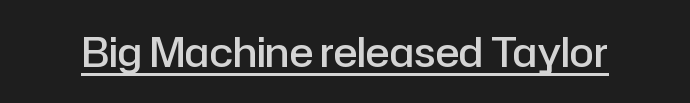
Q: Is the text bold? A: Semi-bold.
Q: Is the text italic (slanted)? A: No, it is upright.
Q: Is the typeface a serif or a sans-serif typeface? A: Sans-serif.
Q: Is the text underlined? A: Yes.
Q: Is the spacing between letters normal or unusually wide? A: Normal.
Q: Width (condensed, normal, or wide)? A: Normal.
Q: Stroke contrast? A: Low.
Q: x-height? A: Medium.
Q: Monospaced? A: No.
